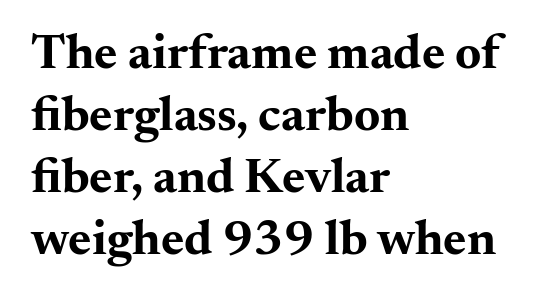
{"serif": "yes", "italic": "no", "bold": "yes", "weight": "bold", "width": "wide", "stroke_contrast": "medium", "x_height": "small", "monospaced": "no", "underline": "no", "align": "left", "line_spacing_ratio": 1.24, "letter_spacing": "normal", "letter_spacing_em": 0.0, "glyph_px": 50}
